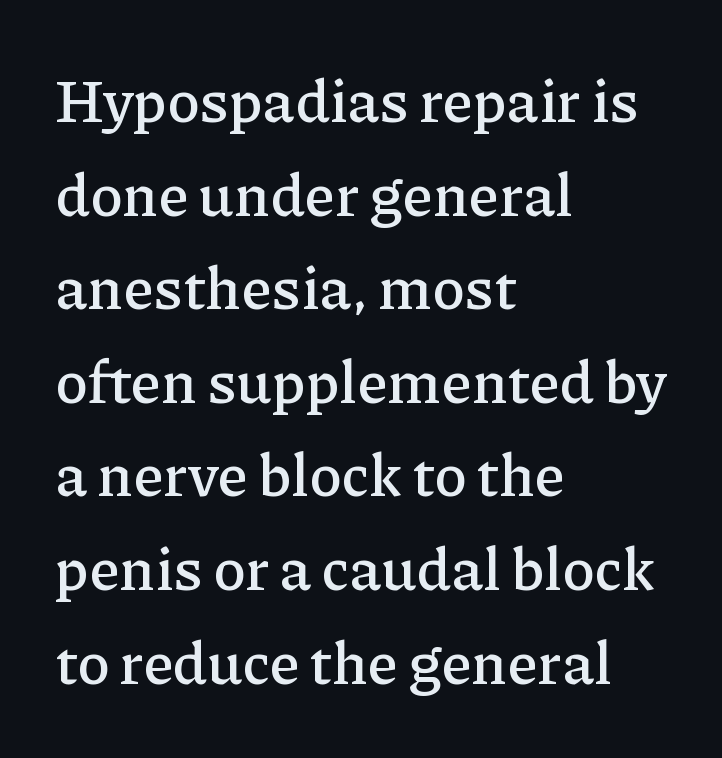
Designer's note — italics off, roman on. The horizontal fit of the characters is conventional and even. Note the varied advance widths — an 'i' is clearly narrower than an 'm'. Line beginnings align vertically; line endings do not. This is serif lettering, the kind often seen in printed books. Regarding leading, the lines here are spaced in the standard way.
